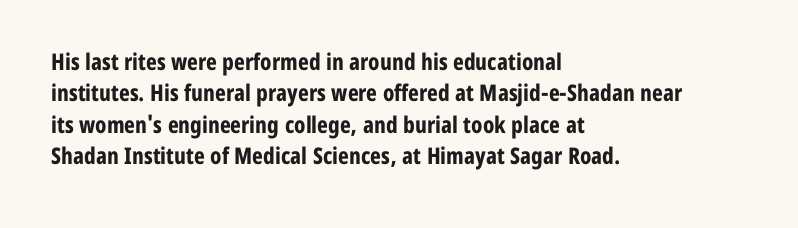
Q: Is the text bold? A: Yes.
Q: Is the text italic (slanted)? A: No, it is upright.
Q: Is the text underlined? A: No.
Q: How is the paragraph aligned? A: Left-aligned.
Q: Is the spacing between letters normal or unusually wide? A: Normal.
Q: Is the spacing between lines tight, normal or loose? A: Normal.
